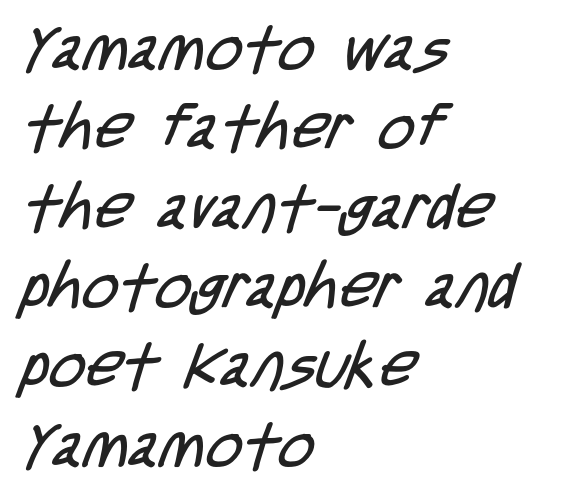
Q: Is the text bold? A: No.
Q: Is the typeface a serif or a sans-serif typeface? A: Sans-serif.
Q: Is the text underlined? A: No.
Q: How is the paragraph aligned? A: Left-aligned.
Q: Is the spacing between letters normal or unusually wide? A: Normal.
Q: Is the spacing between lines tight, normal or loose? A: Normal.
Q: Width (condensed, normal, or wide)? A: Condensed.
Q: Stroke contrast? A: Low.
Q: x-height? A: Large.
Q: Monospaced? A: No.
